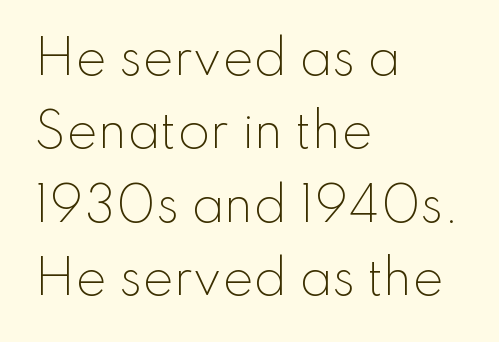
Q: Is the text bold? A: No.
Q: Is the text italic (slanted)? A: No, it is upright.
Q: Is the typeface a serif or a sans-serif typeface? A: Sans-serif.
Q: Is the text underlined? A: No.
Q: How is the paragraph aligned? A: Left-aligned.
Q: Is the spacing between letters normal or unusually wide? A: Normal.
Q: Is the spacing between lines tight, normal or loose? A: Normal.
Q: Width (condensed, normal, or wide)? A: Normal.
Q: Stroke contrast? A: Low.
Q: x-height? A: Small.
Q: Monospaced? A: No.
